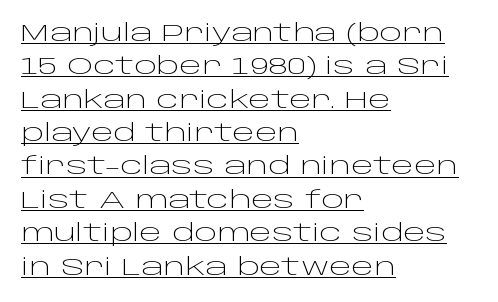
Emphasis is given by a line drawn under the lettering. The text block is weighted toward the left margin, trailing off unevenly rightward. These lines sit exactly where default settings would place them. This is roman type, the default non-slanted kind.
